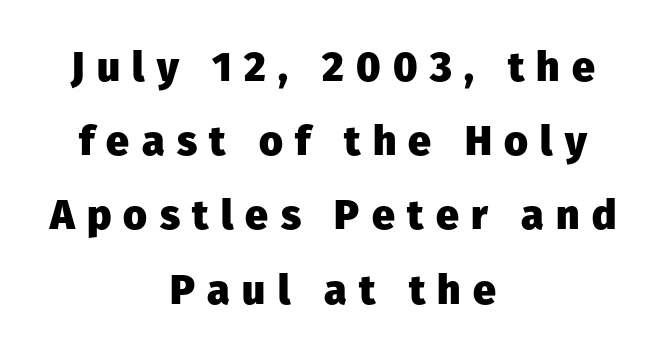
Weight: bold. Ascenders rise straight up at ninety degrees. Here the glyphs are tracked loosely, breaking word shapes into spaced letters. The gap between lines stays unmarked. The paragraph has two soft edges and a firm central axis. Note the varied advance widths — an 'i' is clearly narrower than an 'm'.
